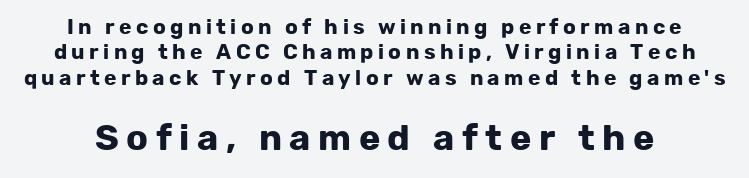
Check where the strokes stop: nothing finishes them off — pure sans. The passage shown is not underscored anywhere. A full-strength bold gives these letters their thick strokes. Does extra space separate the letters? Yes, quite a lot of it.
